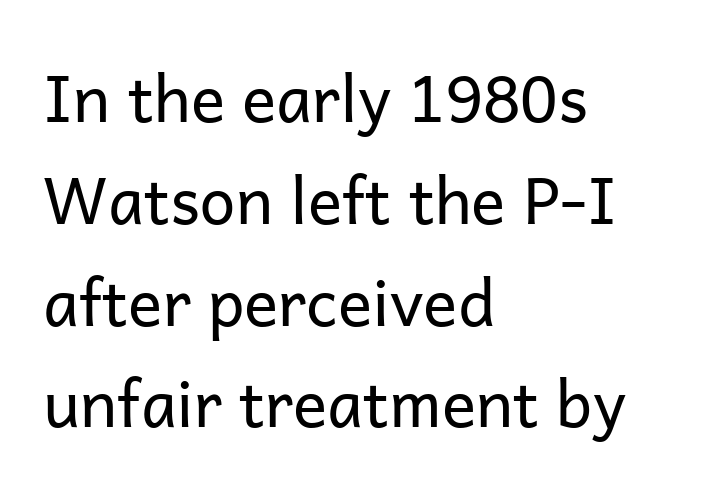
Proportional: the letters do not fall into vertical columns. If you drew a line through each stem, it would be perfectly vertical. Regular leading. The font sits on the lighter half of the weight spectrum, regular included.
